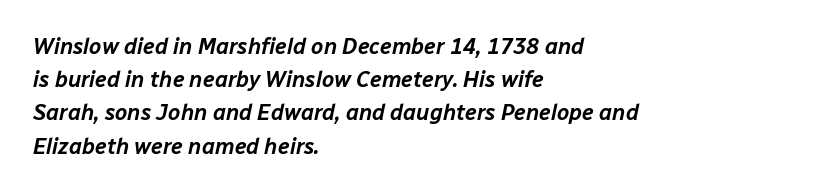
Q: Is the text italic (slanted)? A: Yes, it leans right by about 12 degrees.
Q: Is the text underlined? A: No.
Q: How is the paragraph aligned? A: Left-aligned.
Q: Is the spacing between letters normal or unusually wide? A: Normal.
Q: Is the spacing between lines tight, normal or loose? A: Normal.
